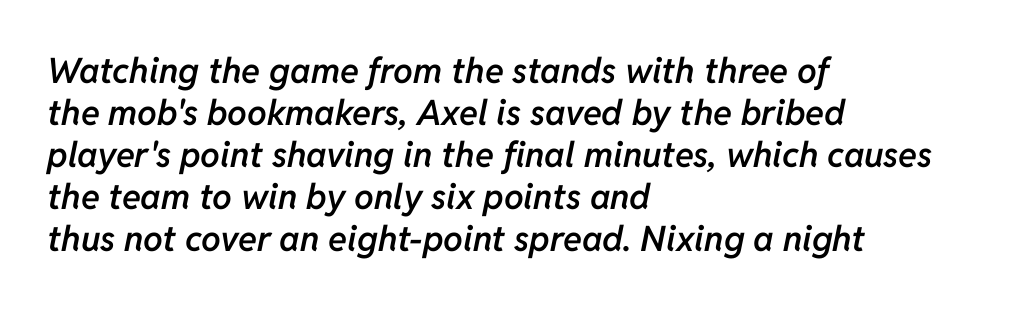
{"italic": "yes", "lean": "right", "slant_degrees": 11, "bold": "semi", "weight": "semibold", "width": "normal", "stroke_contrast": "low", "x_height": "medium", "monospaced": "no", "underline": "no", "align": "left", "line_spacing_ratio": 1.2, "letter_spacing": "normal", "letter_spacing_em": 0.0, "glyph_px": 35}
